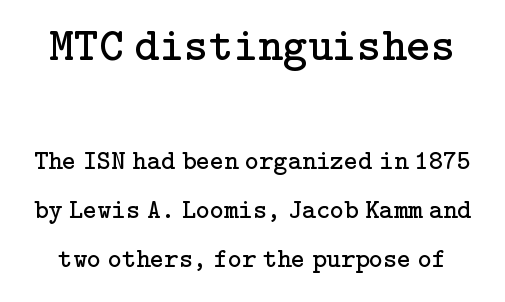
The image shows 47 px regular-weight serif type, upright; set line spacing 1.82x, normal letter spacing, not underlined; the first (top) block is 1.74x larger; low stroke contrast and a medium x-height.
